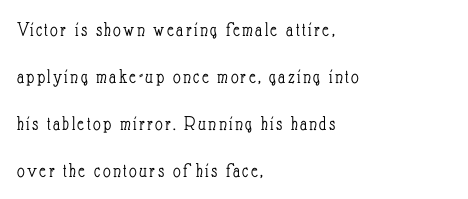
Q: Is the text bold? A: No.
Q: Is the text italic (slanted)? A: No, it is upright.
Q: Is the text underlined? A: No.
Q: How is the paragraph aligned? A: Left-aligned.
Q: Is the spacing between lines tight, normal or loose? A: Loose.
